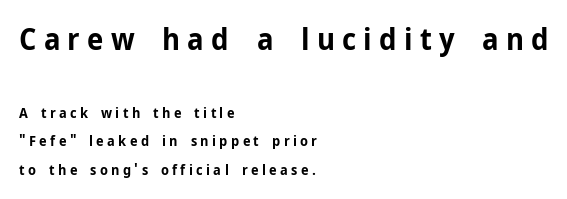
{"serif": "no", "italic": "no", "bold": "yes", "weight": "bold", "width": "normal", "stroke_contrast": "low", "x_height": "medium", "monospaced": "no", "underline": "no", "align": "left", "line_spacing": "loose", "line_spacing_ratio": 2.01, "letter_spacing": "wide", "letter_spacing_em": 0.24, "larger_block": "first", "size_ratio": 2.14, "glyph_px": 30}
